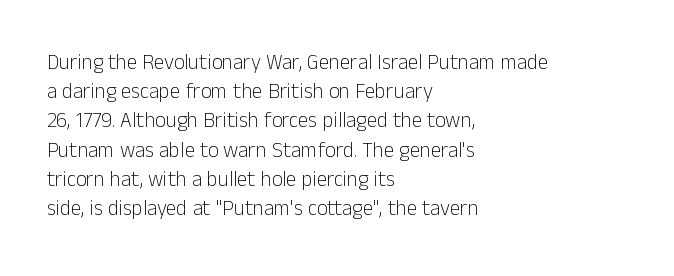
Q: Is the text bold? A: No.
Q: Is the text italic (slanted)? A: No, it is upright.
Q: Is the text underlined? A: No.
Q: How is the paragraph aligned? A: Left-aligned.
Q: Is the spacing between letters normal or unusually wide? A: Normal.
Q: Is the spacing between lines tight, normal or loose? A: Normal.
